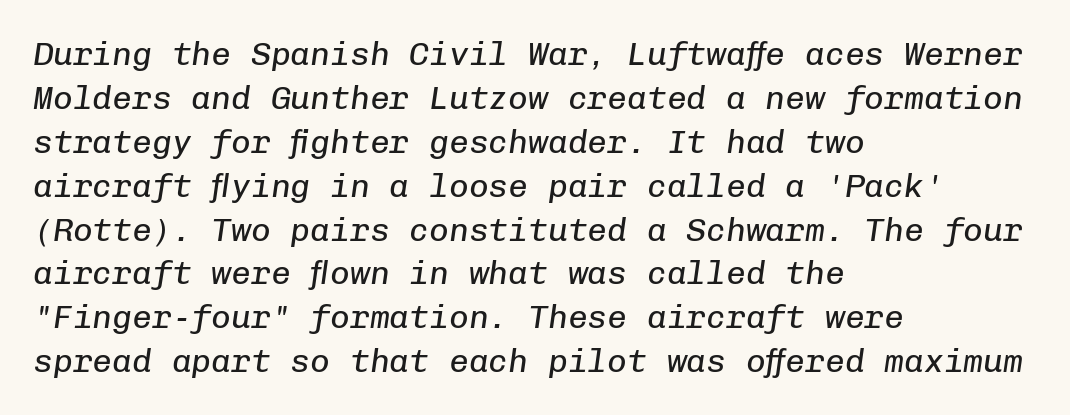
Compared with a centered layout, this one pins lines to the left instead. Every character here occupies the same horizontal width, giving the sample a typewriter-like rhythm. Descenders are the only things crossing below the line. The face looks like a standard text weight, possibly lighter.
